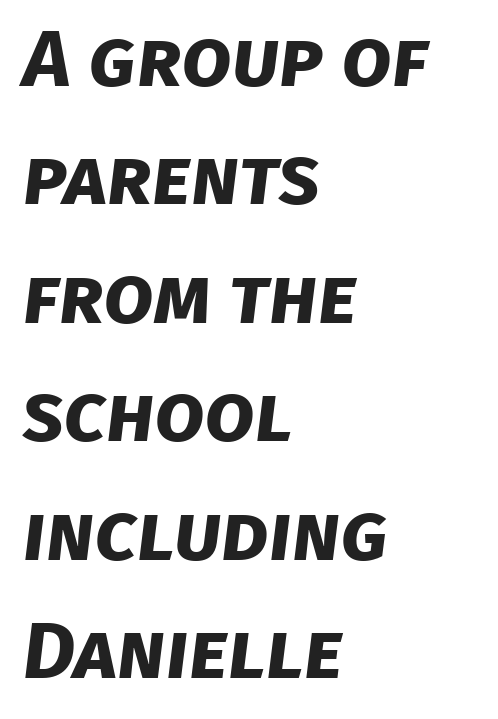
This rendering leaves character spacing at its baseline value. Is this a sans? Yes — the strokes have no serifs. Horizontal bands of white between lines are of average thickness. Reading down the block, your eye returns to a fixed left position each line. Heavy-handed strokes throughout: this text is bold.
